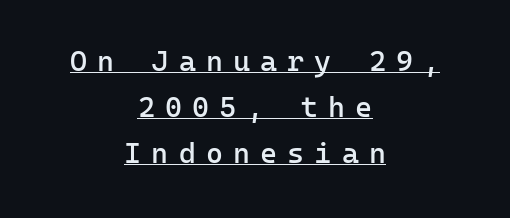
Compared with a flush-left layout, this one balances lines on the center instead. Notice how a bar underscores the lettering throughout. The font is running at a semibold setting, under full bold. What's the leading like? Ordinary, nothing unusual. The font's upright variant was chosen for this text.
